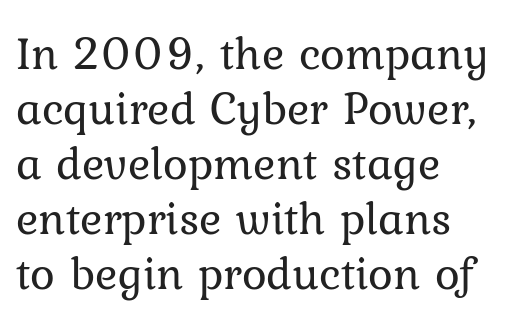
The image shows 47 px regular-weight type, upright; set left-aligned, line spacing 1.17x, normal letter spacing, not underlined; low stroke contrast and a medium x-height.
